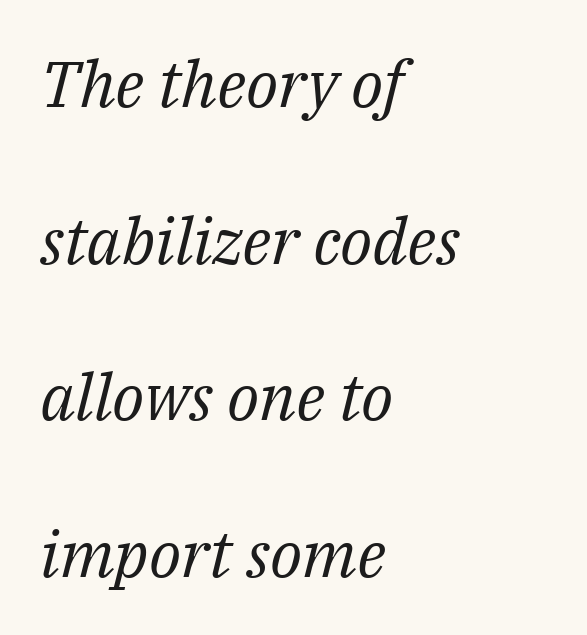
The horizontal fit of the characters is conventional and even. Leftover space on each line is placed entirely after the last word. The letters carry serifs — small finishing strokes at the ends of their stems. This reads as an unemphasized weight, regular at the heaviest.
